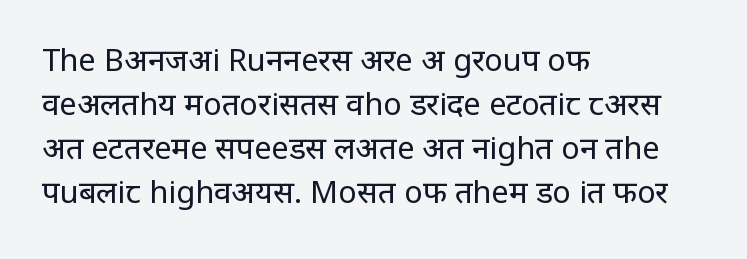
The image shows 31 px regular-weight, condensed sans-serif type, upright; set left-aligned, normal line spacing (1.42x), normal letter spacing, not underlined; low stroke contrast and a large x-height.
